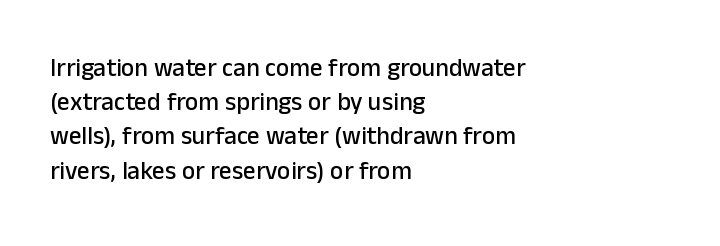
Q: Is the text italic (slanted)? A: No, it is upright.
Q: Is the text underlined? A: No.
Q: How is the paragraph aligned? A: Left-aligned.
Q: Is the spacing between letters normal or unusually wide? A: Normal.
Q: Is the spacing between lines tight, normal or loose? A: Normal.
